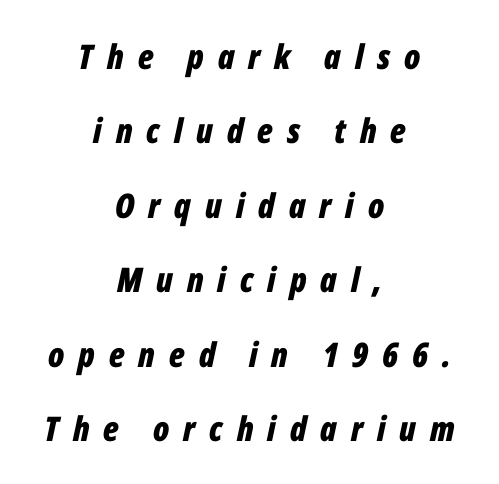
{"italic": "yes", "lean": "right", "slant_degrees": 12, "bold": "yes", "weight": "bold", "width": "condensed", "stroke_contrast": "low", "x_height": "medium", "monospaced": "no", "underline": "no", "align": "center", "line_spacing": "loose", "line_spacing_ratio": 2.19, "letter_spacing": "wide", "letter_spacing_em": 0.41, "glyph_px": 34}
